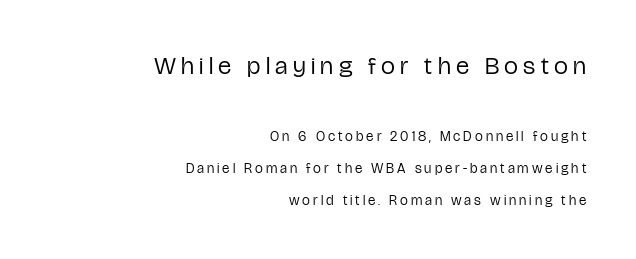
Q: Is the text bold? A: No.
Q: Is the text italic (slanted)? A: No, it is upright.
Q: Is the text underlined? A: No.
Q: How is the paragraph aligned? A: Right-aligned.
Q: Is the spacing between letters normal or unusually wide? A: Unusually wide.
Q: Is the spacing between lines tight, normal or loose? A: Loose.
Q: Which block of text is set in a larger size, the first (top) or the second (bottom)? A: The first (top) one.
